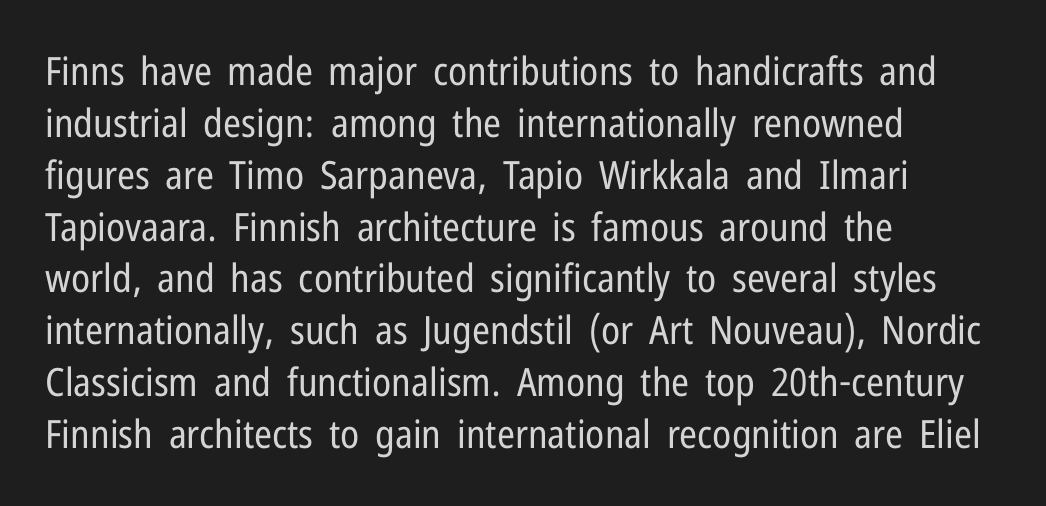
Q: Is the text bold? A: No.
Q: Is the text italic (slanted)? A: No, it is upright.
Q: Is the typeface a serif or a sans-serif typeface? A: Sans-serif.
Q: Is the text underlined? A: No.
Q: How is the paragraph aligned? A: Left-aligned.
Q: Is the spacing between letters normal or unusually wide? A: Normal.
Q: Is the spacing between lines tight, normal or loose? A: Normal.
Q: Width (condensed, normal, or wide)? A: Condensed.
Q: Stroke contrast? A: Low.
Q: x-height? A: Medium.
Q: Monospaced? A: No.
